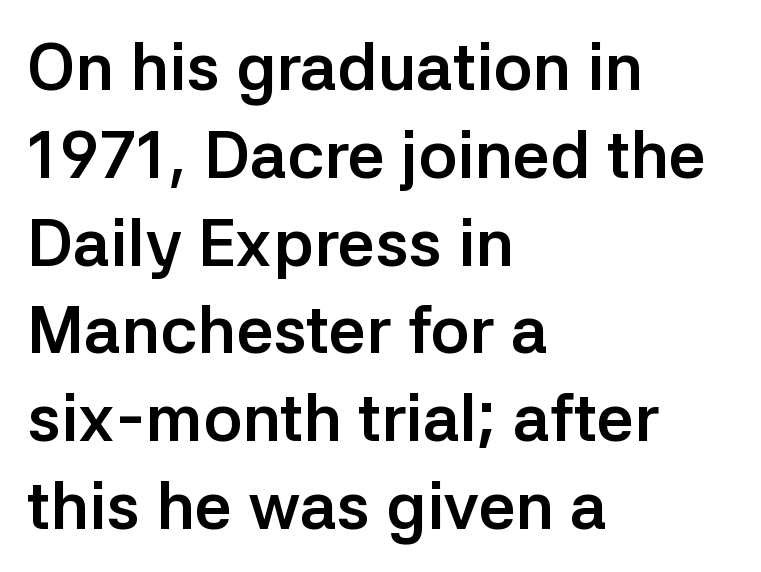
{"serif": "no", "italic": "no", "bold": "yes", "weight": "semibold", "width": "normal", "stroke_contrast": "low", "x_height": "medium", "monospaced": "no", "underline": "no", "align": "left", "line_spacing": "normal", "line_spacing_ratio": 1.33, "letter_spacing": "normal", "letter_spacing_em": 0.0, "glyph_px": 66}
